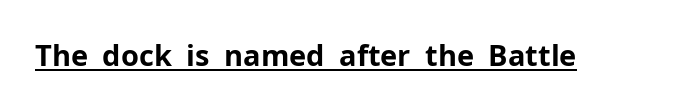
The image shows 29 px bold sans-serif type, upright; set normal letter spacing, underlined; low stroke contrast and a medium x-height.
